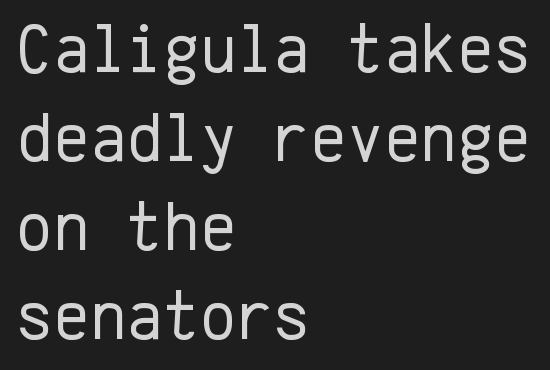
Evenly set lines give the paragraph a standard silhouette. A typesetter would mark this as roman, not italic. The passage shown is not underscored anywhere. Monospaced: the letters line up in strict vertical columns. The weight would be labelled regular, book, light, or lighter still. Where is the straight margin? On the left.
